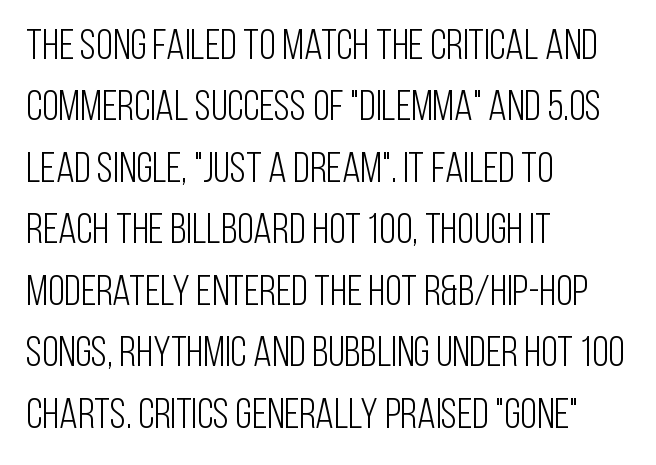
Q: Is the text bold? A: No.
Q: Is the text italic (slanted)? A: No, it is upright.
Q: Is the typeface a serif or a sans-serif typeface? A: Sans-serif.
Q: Is the text underlined? A: No.
Q: How is the paragraph aligned? A: Left-aligned.
Q: Is the spacing between letters normal or unusually wide? A: Normal.
Q: Is the spacing between lines tight, normal or loose? A: Normal.
Q: Width (condensed, normal, or wide)? A: Condensed.
Q: Stroke contrast? A: Low.
Q: x-height? A: Large.
Q: Monospaced? A: No.
